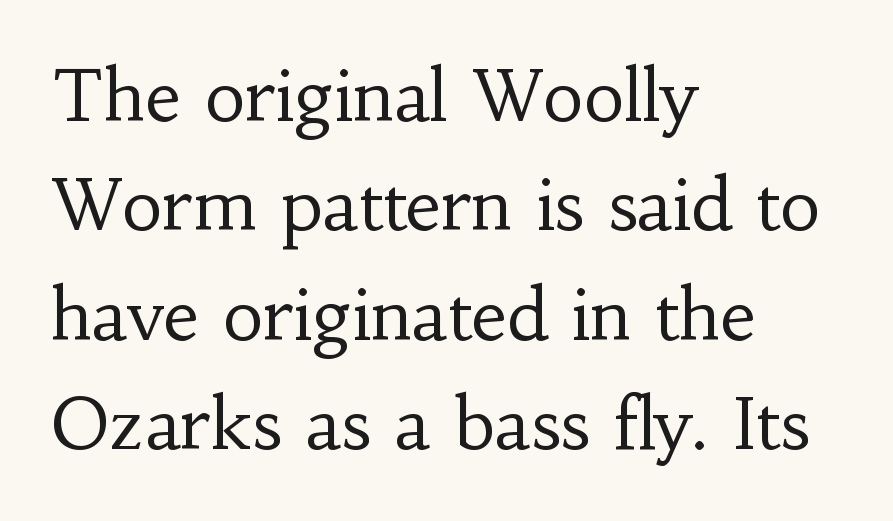
{"serif": "yes", "italic": "no", "bold": "no", "weight": "regular", "width": "normal", "stroke_contrast": "low", "x_height": "small", "monospaced": "no", "underline": "no", "align": "left", "line_spacing": "normal", "line_spacing_ratio": 1.54, "letter_spacing": "normal", "letter_spacing_em": 0.0, "glyph_px": 71}
